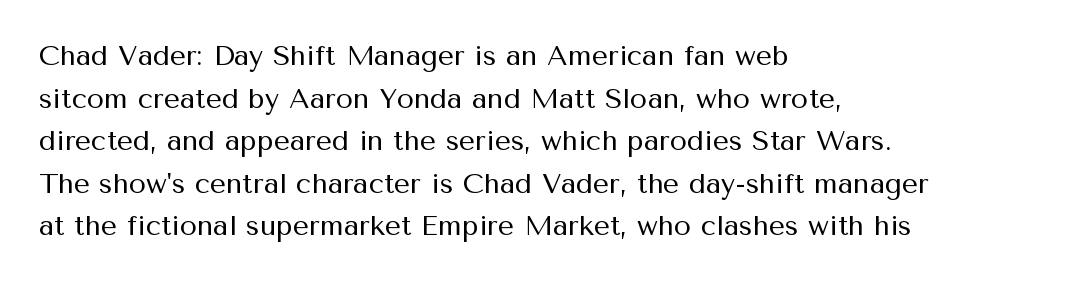
The image shows 28 px regular-weight sans-serif type, upright; set left-aligned, normal line spacing (1.52x), normal letter spacing, not underlined; medium stroke contrast and a medium x-height.
